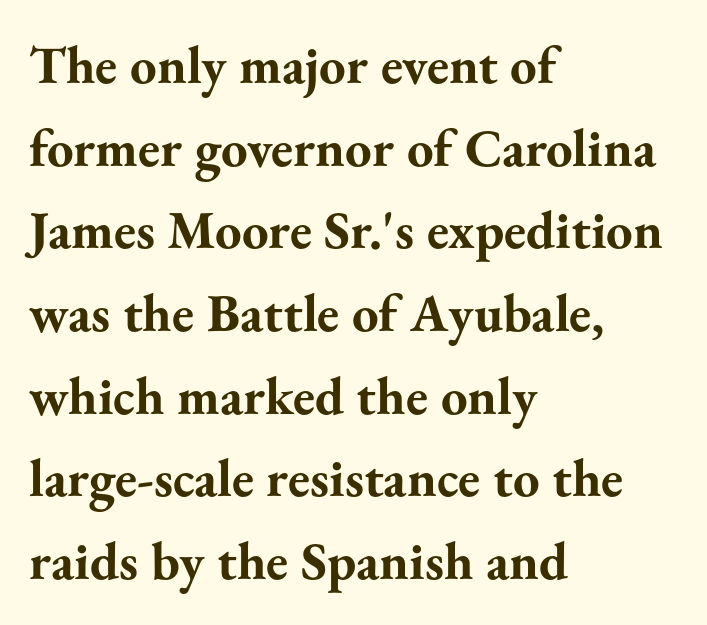
{"serif": "yes", "italic": "no", "bold": "yes", "weight": "bold", "width": "normal", "stroke_contrast": "medium", "x_height": "small", "monospaced": "no", "underline": "no", "align": "left", "line_spacing": "normal", "line_spacing_ratio": 1.56, "letter_spacing": "normal", "letter_spacing_em": 0.0, "glyph_px": 53}
